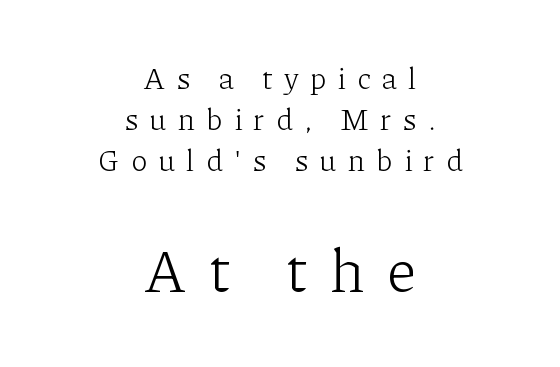
The image shows 60 px light serif type, upright; set centered, normal line spacing (1.36x), unusually wide letter spacing (+0.37 em), not underlined; the second (bottom) block is 2.0x larger; low stroke contrast and a medium x-height.
